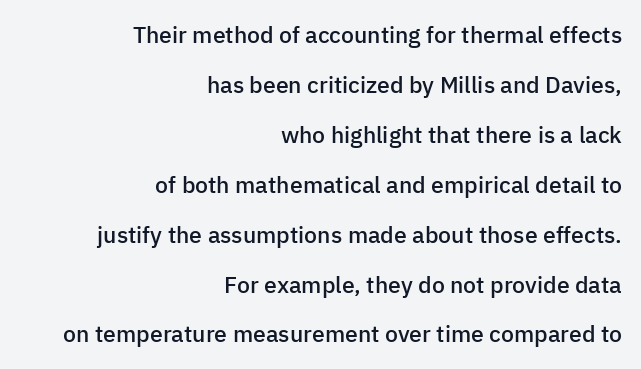
Q: Is the text bold? A: Semi-bold.
Q: Is the text italic (slanted)? A: No, it is upright.
Q: Is the text underlined? A: No.
Q: How is the paragraph aligned? A: Right-aligned.
Q: Is the spacing between letters normal or unusually wide? A: Normal.
Q: Is the spacing between lines tight, normal or loose? A: Loose.
